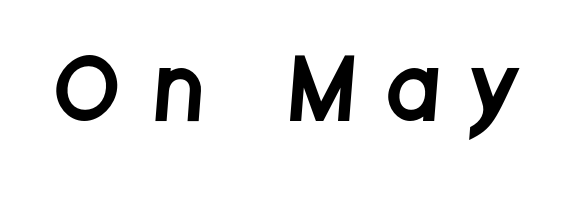
{"serif": "no", "width": "condensed", "stroke_contrast": "low", "x_height": "large", "monospaced": "no", "underline": "no", "letter_spacing": "wide", "letter_spacing_em": 0.47, "glyph_px": 80}
